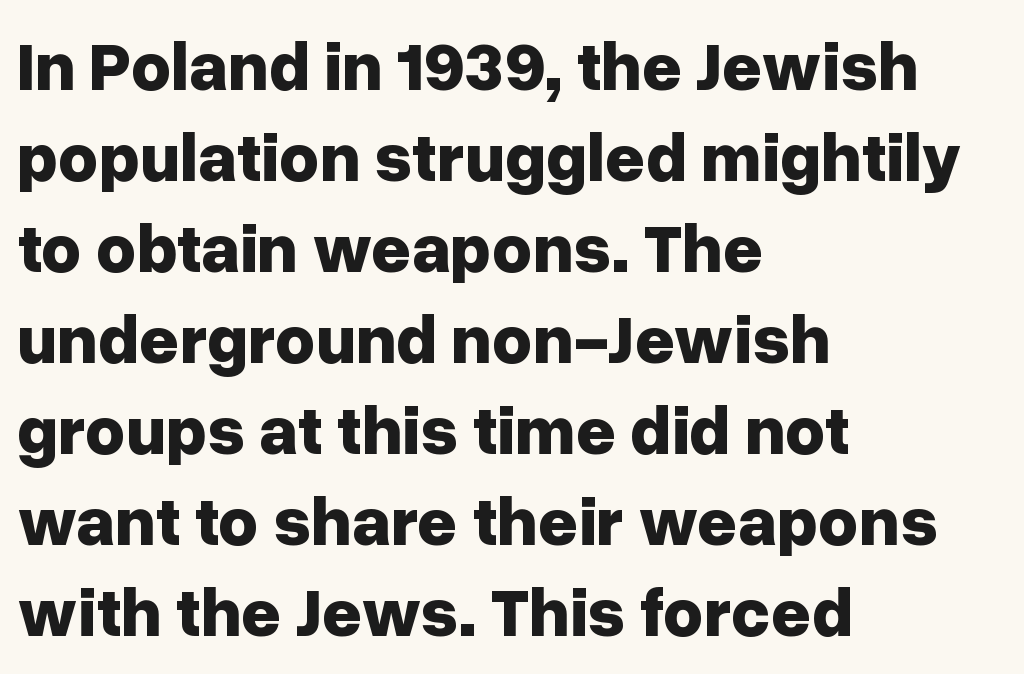
Type without underlining. One-word summary of the alignment: left. In terms of letterform style, serifs are entirely absent. The face used here is proportionally spaced, like ordinary book or web type.
